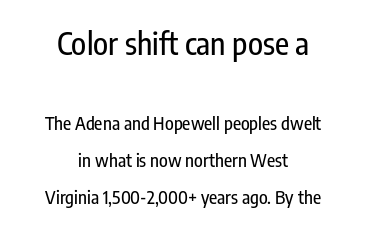
The image shows 31 px condensed sans-serif type, upright; set centered, loose line spacing (2.05x), normal letter spacing, not underlined; the first (top) block is 1.72x larger; low stroke contrast and a medium x-height.
